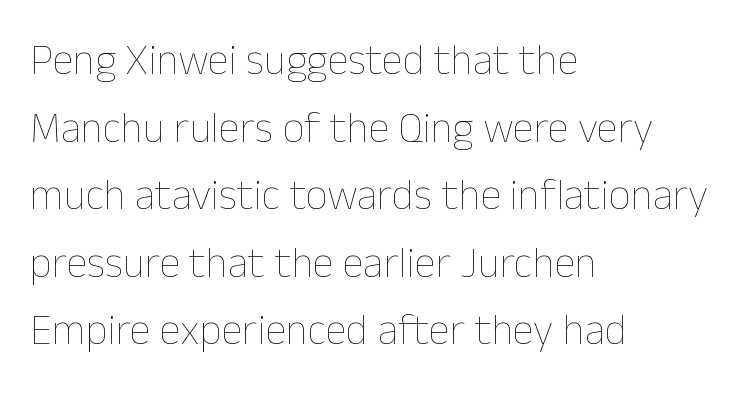
Q: Is the text bold? A: No.
Q: Is the text italic (slanted)? A: No, it is upright.
Q: Is the text underlined? A: No.
Q: How is the paragraph aligned? A: Left-aligned.
Q: Is the spacing between letters normal or unusually wide? A: Normal.
Q: Is the spacing between lines tight, normal or loose? A: Normal.
Q: Width (condensed, normal, or wide)? A: Normal.
Q: Stroke contrast? A: Low.
Q: x-height? A: Medium.
Q: Monospaced? A: No.
